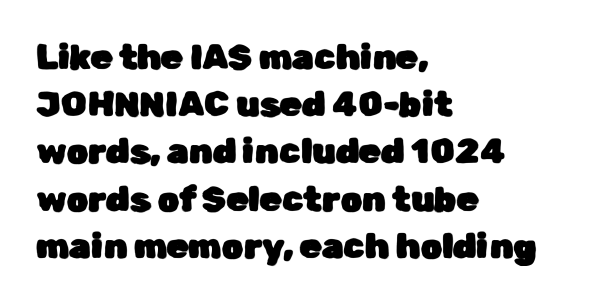
Q: Is the text italic (slanted)? A: No, it is upright.
Q: Is the typeface a serif or a sans-serif typeface? A: Sans-serif.
Q: Is the text underlined? A: No.
Q: How is the paragraph aligned? A: Left-aligned.
Q: Is the spacing between letters normal or unusually wide? A: Normal.
Q: Is the spacing between lines tight, normal or loose? A: Normal.
Q: Width (condensed, normal, or wide)? A: Normal.
Q: Stroke contrast? A: Low.
Q: x-height? A: Medium.
Q: Monospaced? A: No.
